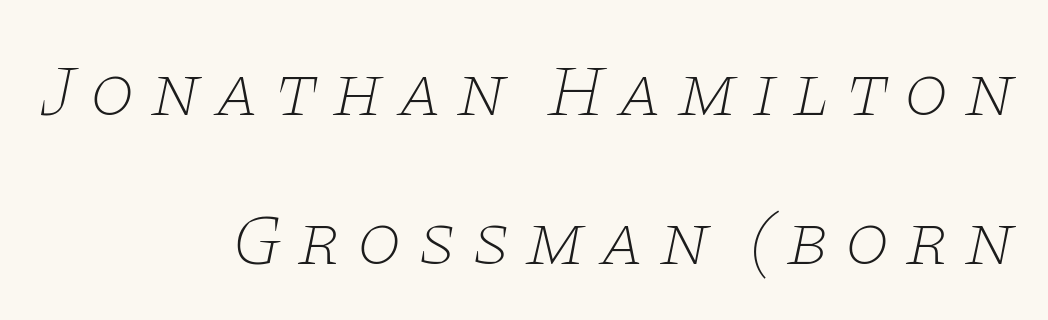
Q: Is the text bold? A: No.
Q: Is the text italic (slanted)? A: Yes, it leans right by about 11 degrees.
Q: Is the typeface a serif or a sans-serif typeface? A: Serif.
Q: Is the text underlined? A: No.
Q: How is the paragraph aligned? A: Right-aligned.
Q: Is the spacing between lines tight, normal or loose? A: Loose.
Q: Width (condensed, normal, or wide)? A: Wide.
Q: Stroke contrast? A: Low.
Q: x-height? A: Large.
Q: Monospaced? A: No.
